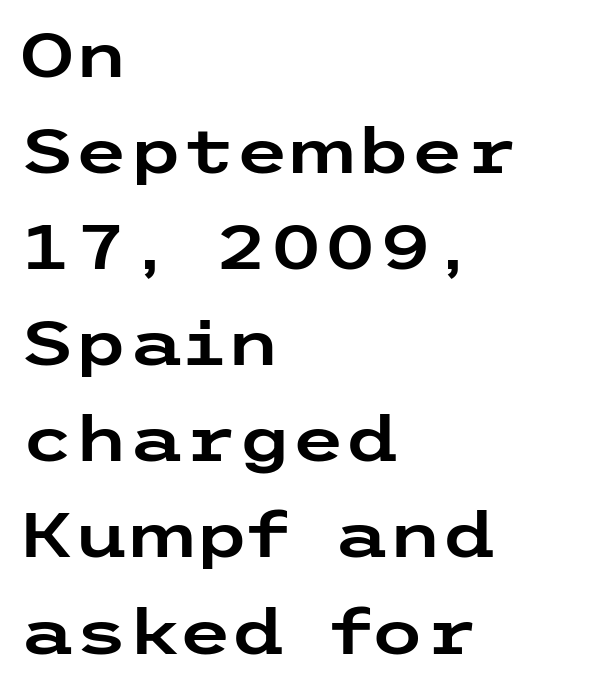
The image shows 62 px wide sans-serif type, upright; set left-aligned, normal line spacing (1.55x), normal letter spacing, not underlined; low stroke contrast and a medium x-height.
